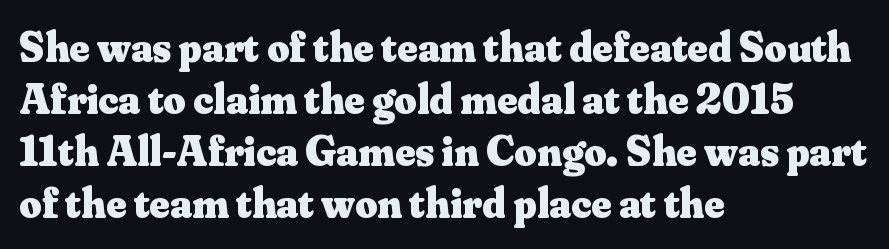
The image shows 43 px heavy serif type, upright; set left-aligned, line spacing 1.21x, normal letter spacing, not underlined; medium stroke contrast and a small x-height.
